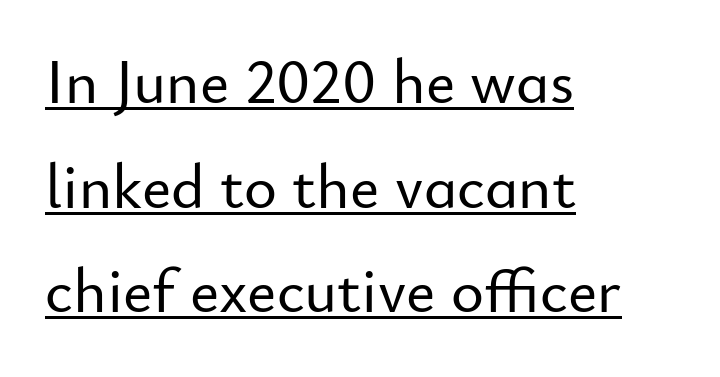
The image shows 63 px sans-serif type, upright; set left-aligned, normal line spacing (1.66x), normal letter spacing, underlined; low stroke contrast and a small x-height.
